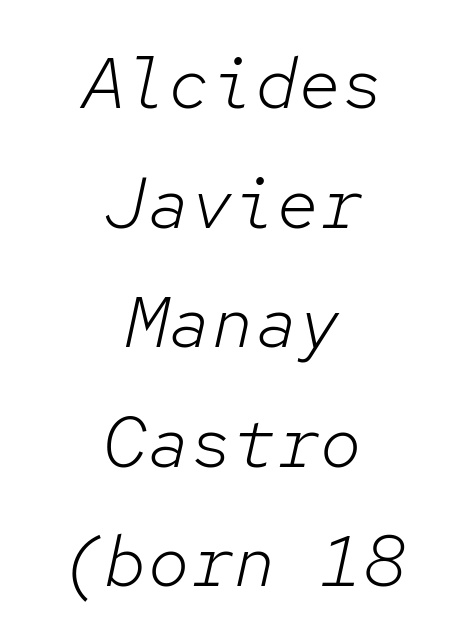
The rendering uses typewriter-style spacing with identical character cells. Line starts and ends both wander, symmetrically. Is the letter spacing exaggerated? No — it looks like the ordinary default. Quick note: interline space is typical.
